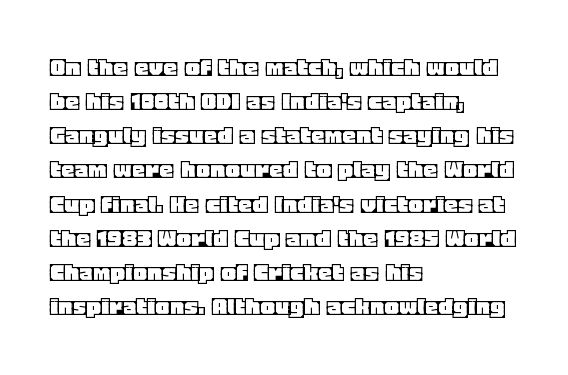
{"italic": "no", "width": "normal", "x_height": "large", "monospaced": "no", "underline": "no", "align": "left", "line_spacing_ratio": 1.22, "letter_spacing": "normal", "letter_spacing_em": 0.0, "glyph_px": 28}
